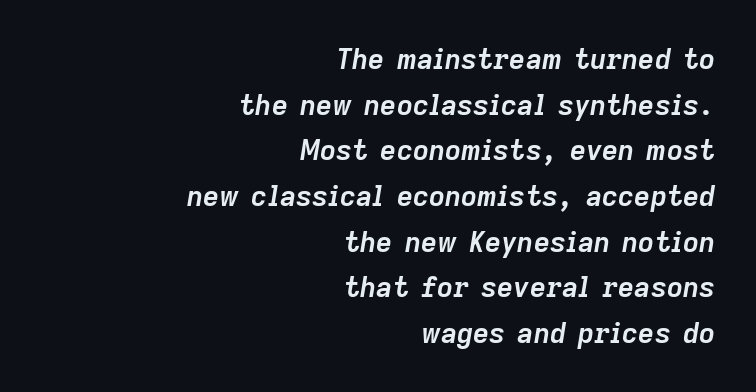
{"italic": "yes", "lean": "right", "slant_degrees": 9, "bold": "yes", "weight": "semibold", "width": "normal", "stroke_contrast": "low", "x_height": "medium", "monospaced": "no", "underline": "no", "align": "right", "line_spacing": "normal", "line_spacing_ratio": 1.63, "letter_spacing": "normal", "letter_spacing_em": 0.0, "glyph_px": 28}
